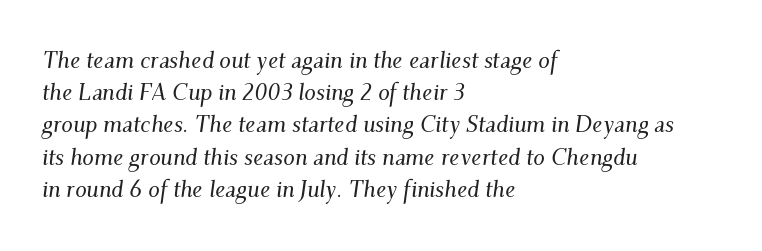
{"italic": "yes", "lean": "right", "slant_degrees": 9, "underline": "no", "align": "left", "line_spacing": "normal", "line_spacing_ratio": 1.4, "letter_spacing": "normal", "letter_spacing_em": 0.0, "glyph_px": 23}
